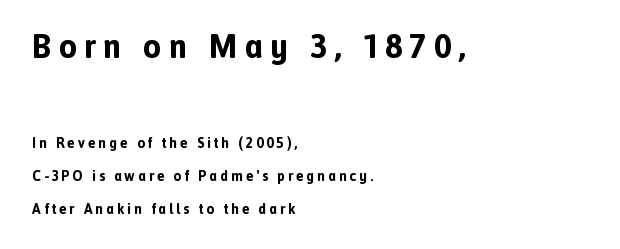
Q: Is the text bold? A: Yes.
Q: Is the text italic (slanted)? A: No, it is upright.
Q: Is the typeface a serif or a sans-serif typeface? A: Sans-serif.
Q: Is the text underlined? A: No.
Q: How is the paragraph aligned? A: Left-aligned.
Q: Is the spacing between letters normal or unusually wide? A: Unusually wide.
Q: Is the spacing between lines tight, normal or loose? A: Loose.
Q: Which block of text is set in a larger size, the first (top) or the second (bottom)? A: The first (top) one.
Q: Width (condensed, normal, or wide)? A: Normal.
Q: x-height? A: Medium.
Q: Monospaced? A: No.
